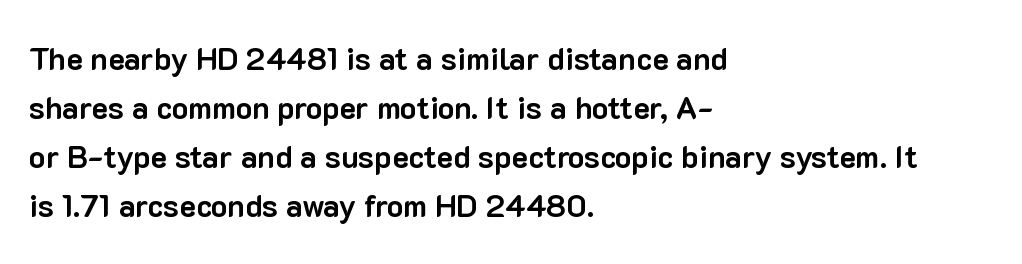
{"serif": "no", "italic": "no", "bold": "yes", "weight": "bold", "width": "normal", "stroke_contrast": "low", "x_height": "medium", "monospaced": "no", "underline": "no", "align": "left", "line_spacing": "normal", "line_spacing_ratio": 1.58, "letter_spacing": "normal", "letter_spacing_em": 0.0, "glyph_px": 31}
